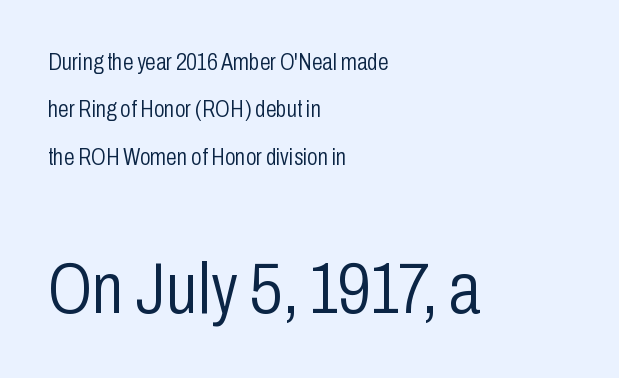
The image shows 73 px light, condensed sans-serif type, upright; set left-aligned, loose line spacing (1.97x), normal letter spacing, not underlined; the second (bottom) block is 3.04x larger; low stroke contrast and a medium x-height.
